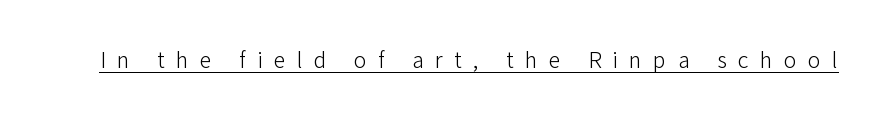
{"italic": "no", "bold": "no", "underline": "yes", "letter_spacing": "wide", "letter_spacing_em": 0.47, "glyph_px": 24}
